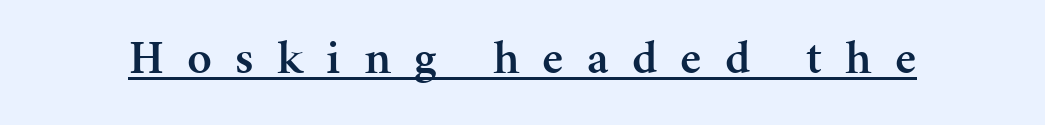
Little horizontal feet cap the strokes, marking this as serif type. A fair bit of extra ink — the face is semibold, not bold. The rendering uses the underline text-decoration. A typesetter would call this proportional, since set widths differ per character. There is plenty of visible air inserted between adjacent glyphs. This is the regular roman posture of the typeface.
